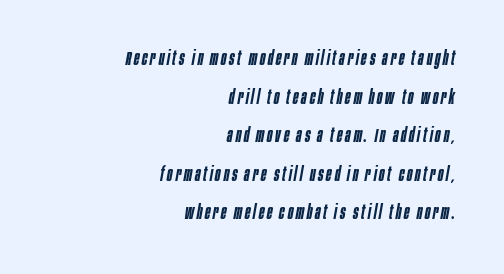
{"italic": "yes", "lean": "right", "slant_degrees": 10, "bold": "semi", "underline": "no", "align": "right", "line_spacing": "loose", "line_spacing_ratio": 1.93, "glyph_px": 20}
